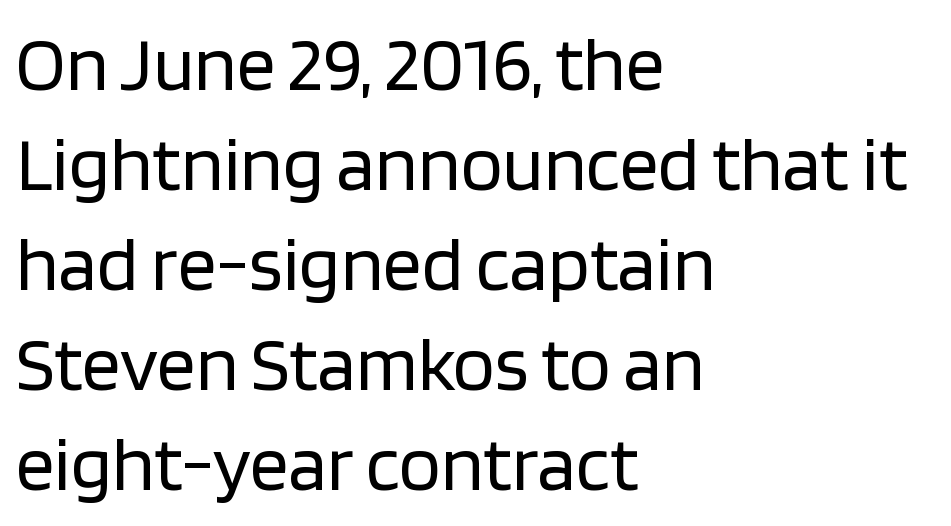
Q: Is the text bold? A: No.
Q: Is the text italic (slanted)? A: No, it is upright.
Q: Is the typeface a serif or a sans-serif typeface? A: Sans-serif.
Q: Is the text underlined? A: No.
Q: How is the paragraph aligned? A: Left-aligned.
Q: Is the spacing between letters normal or unusually wide? A: Normal.
Q: Is the spacing between lines tight, normal or loose? A: Normal.
Q: Width (condensed, normal, or wide)? A: Normal.
Q: Stroke contrast? A: Low.
Q: x-height? A: Large.
Q: Monospaced? A: No.
